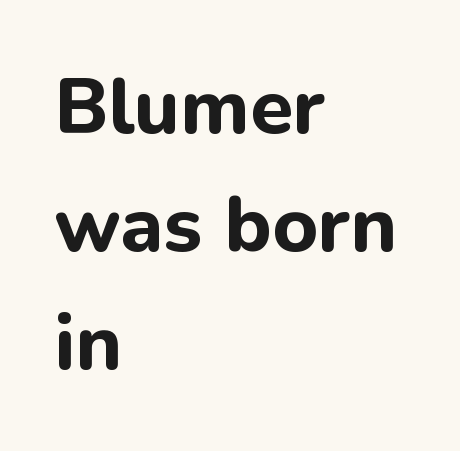
The sample has been set heavy, in full bold. This is roman type, the default non-slanted kind. Typeset ragged right — the left edge is the straight one. The glyphs in this specimen are sans serif. A typesetter would call this zero additional tracking. What's the leading like? Ordinary, nothing unusual.
